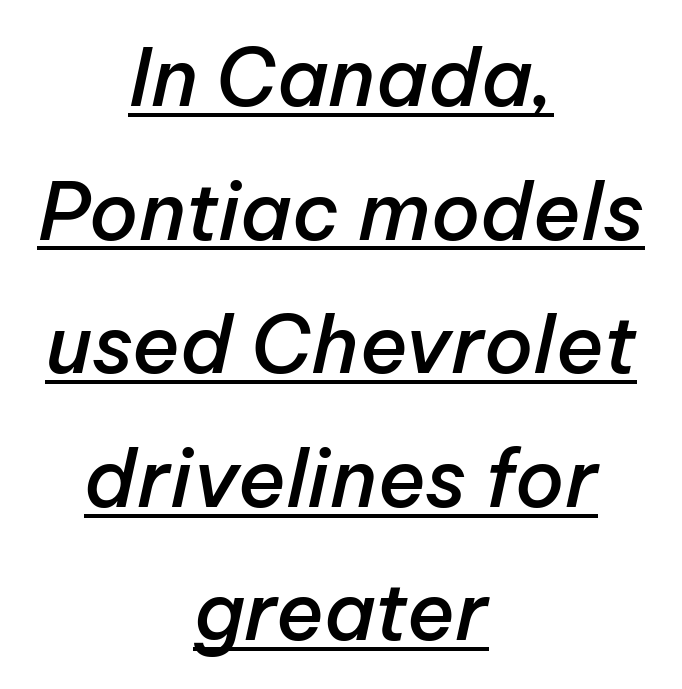
You can tell it's italic because the verticals aren't actually vertical. The rendering positions every line midway between the sides. You could not count columns in this text — the font is proportionally spaced. The tracking reads as untouched default to a designer's eye.
